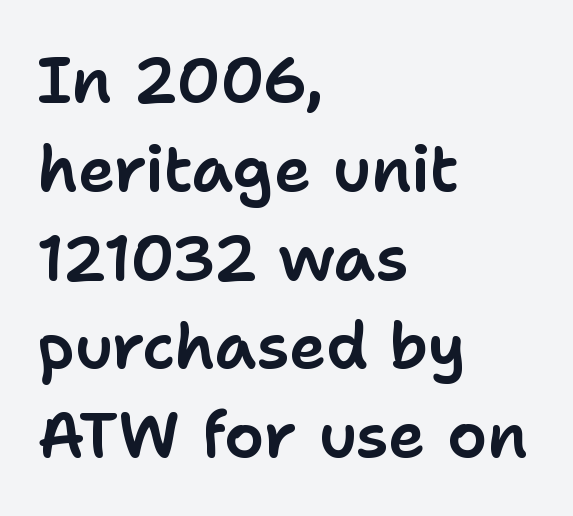
Note: no serifs on the glyphs. This sample has the flowing, uneven cadence of proportional lettering. A normal amount of white space separates one row of letters from the next. This is the regular roman posture of the typeface. A bare baseline throughout the passage.
